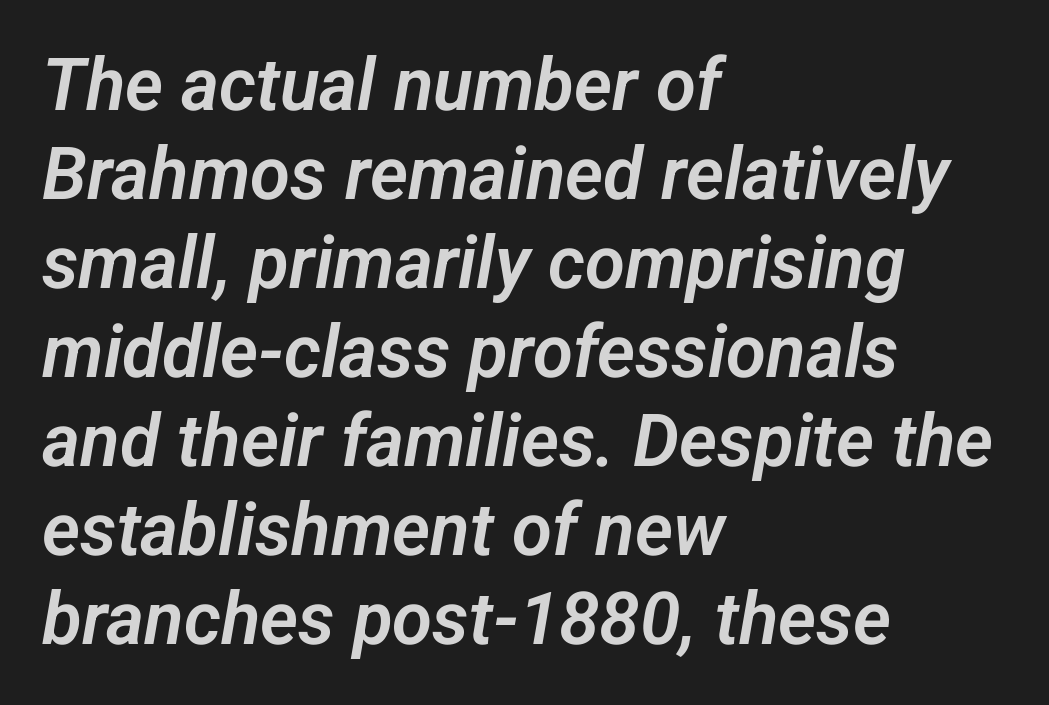
The image shows 73 px sans-serif type; set left-aligned, line spacing 1.22x, normal letter spacing, not underlined; low stroke contrast and a medium x-height.
